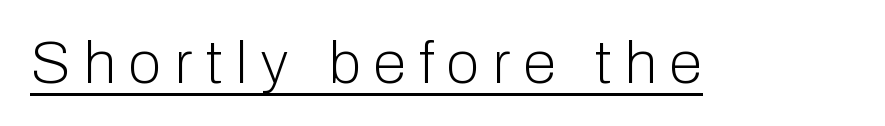
The passage shown is underscored from start to finish. The letters stand upright; this is a roman face. You could not count columns in this text — the font is proportionally spaced. Inter-character spacing is expanded well beyond the font's built-in metrics. Letterform terminals end flat and unadorned throughout the passage.
